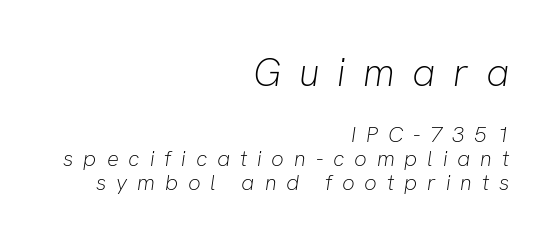
Q: Is the text bold? A: No.
Q: Is the text italic (slanted)? A: Yes, it leans right by about 8 degrees.
Q: Is the text underlined? A: No.
Q: How is the paragraph aligned? A: Right-aligned.
Q: Is the spacing between letters normal or unusually wide? A: Unusually wide.
Q: Is the spacing between lines tight, normal or loose? A: Tight.
Q: Which block of text is set in a larger size, the first (top) or the second (bottom)? A: The first (top) one.
Q: Width (condensed, normal, or wide)? A: Normal.
Q: Stroke contrast? A: Low.
Q: x-height? A: Medium.
Q: Monospaced? A: No.
